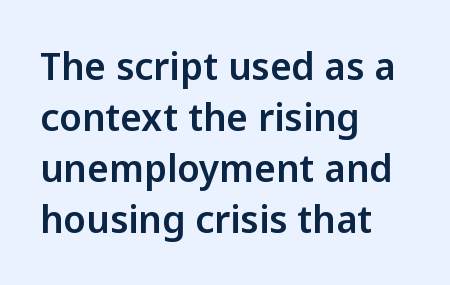
Q: Is the text italic (slanted)? A: No, it is upright.
Q: Is the typeface a serif or a sans-serif typeface? A: Sans-serif.
Q: Is the text underlined? A: No.
Q: How is the paragraph aligned? A: Left-aligned.
Q: Is the spacing between letters normal or unusually wide? A: Normal.
Q: Is the spacing between lines tight, normal or loose? A: Normal.
Q: Width (condensed, normal, or wide)? A: Normal.
Q: Stroke contrast? A: Low.
Q: x-height? A: Medium.
Q: Monospaced? A: No.
